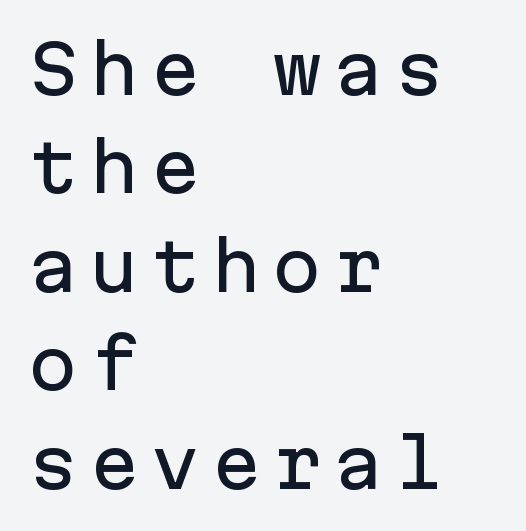
Q: Is the text italic (slanted)? A: No, it is upright.
Q: Is the typeface a serif or a sans-serif typeface? A: Sans-serif.
Q: Is the text underlined? A: No.
Q: How is the paragraph aligned? A: Left-aligned.
Q: Is the spacing between lines tight, normal or loose? A: Normal.
Q: Width (condensed, normal, or wide)? A: Normal.
Q: Stroke contrast? A: Low.
Q: x-height? A: Medium.
Q: Monospaced? A: Yes.
